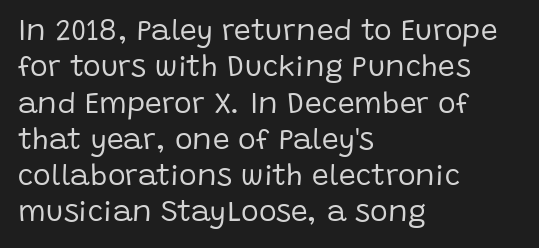
Q: Is the text bold? A: No.
Q: Is the text italic (slanted)? A: No, it is upright.
Q: Is the typeface a serif or a sans-serif typeface? A: Sans-serif.
Q: Is the text underlined? A: No.
Q: How is the paragraph aligned? A: Left-aligned.
Q: Is the spacing between letters normal or unusually wide? A: Normal.
Q: Width (condensed, normal, or wide)? A: Normal.
Q: Stroke contrast? A: Low.
Q: x-height? A: Large.
Q: Monospaced? A: No.
